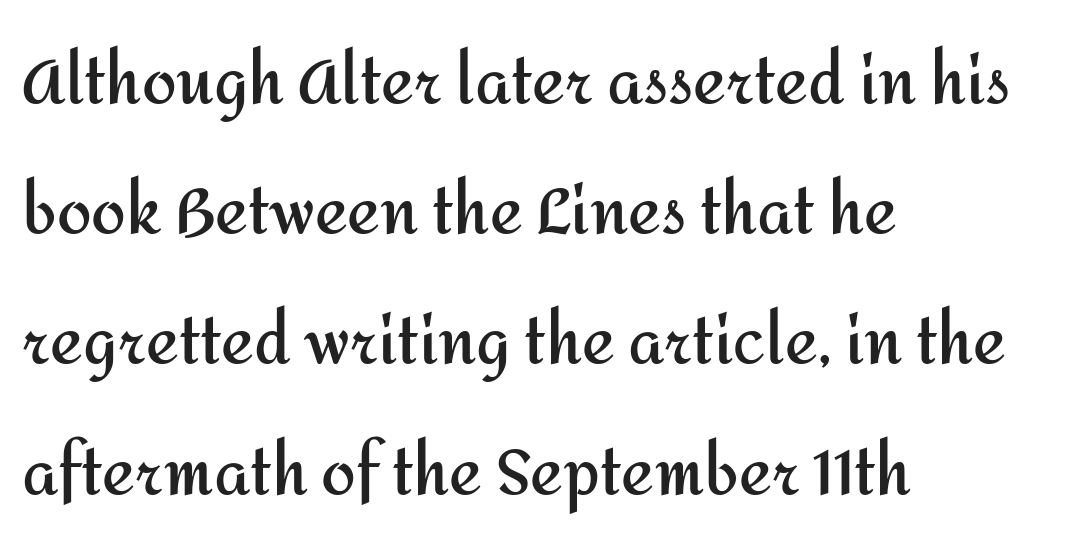
The image shows 62 px semibold sans-serif type, upright; set left-aligned, loose line spacing (2.1x), normal letter spacing, not underlined; medium stroke contrast and a medium x-height.
